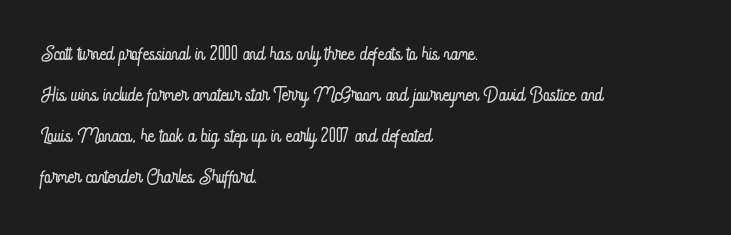
{"bold": "no", "weight": "light", "width": "condensed", "stroke_contrast": "low", "x_height": "small", "monospaced": "no", "underline": "no", "align": "left", "line_spacing": "normal", "line_spacing_ratio": 1.47, "letter_spacing": "normal", "letter_spacing_em": 0.0, "glyph_px": 28}
